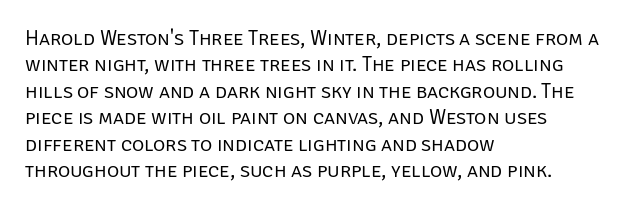
Q: Is the text bold? A: No.
Q: Is the text italic (slanted)? A: No, it is upright.
Q: Is the text underlined? A: No.
Q: How is the paragraph aligned? A: Left-aligned.
Q: Is the spacing between letters normal or unusually wide? A: Normal.
Q: Is the spacing between lines tight, normal or loose? A: Normal.
